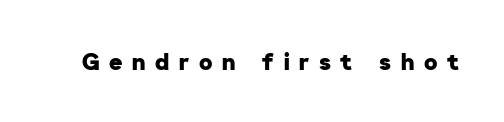
The sample has been set heavy, in full bold. Words appear elongated and porous because spacing is wide. Descenders are the only things crossing below the line.
